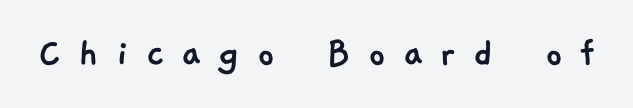
{"serif": "no", "width": "normal", "stroke_contrast": "low", "x_height": "medium", "monospaced": "no", "underline": "no", "letter_spacing": "wide", "letter_spacing_em": 0.39, "glyph_px": 43}
